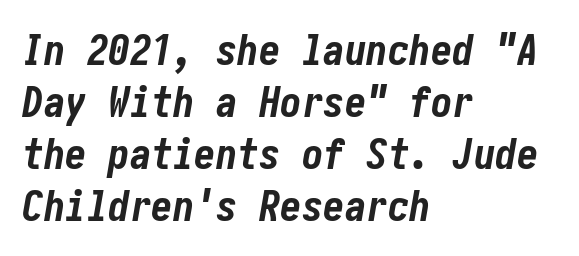
The image shows 43 px bold, condensed type, italic (leaning right); set left-aligned, line spacing 1.21x, normal letter spacing, not underlined; low stroke contrast and a medium x-height.
